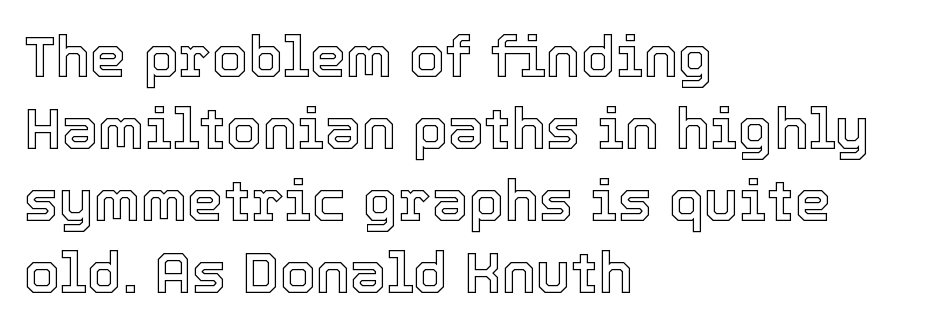
The image shows 58 px text type, upright; set left-aligned, line spacing 1.24x, normal letter spacing, not underlined; a medium x-height.
